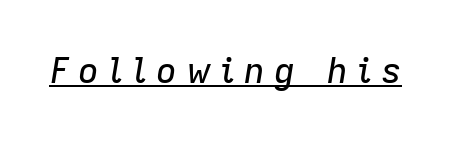
The face used here is proportionally spaced, like ordinary book or web type. A typesetter would mark this as italic. The rendering uses the underline text-decoration. How are the letters spaced? Widely, with obvious added tracking.
